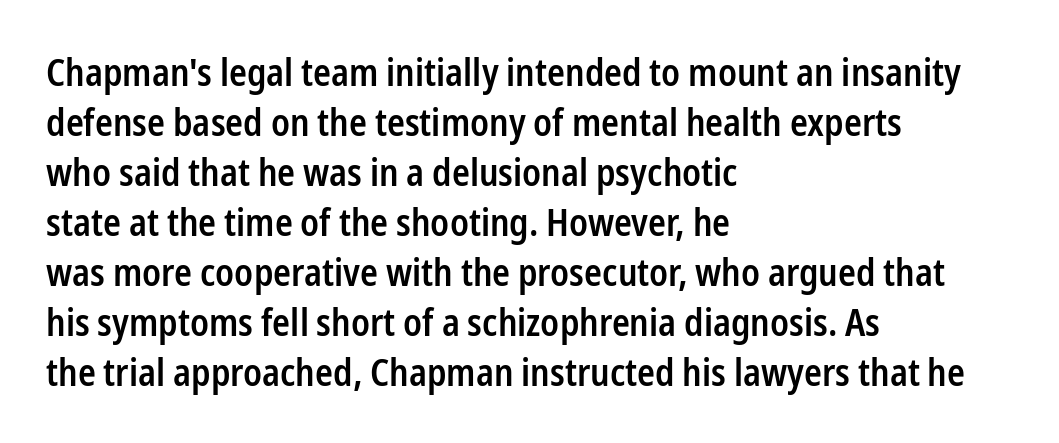
Q: Is the text bold? A: Semi-bold.
Q: Is the text italic (slanted)? A: No, it is upright.
Q: Is the typeface a serif or a sans-serif typeface? A: Sans-serif.
Q: Is the text underlined? A: No.
Q: How is the paragraph aligned? A: Left-aligned.
Q: Is the spacing between letters normal or unusually wide? A: Normal.
Q: Is the spacing between lines tight, normal or loose? A: Normal.
Q: Width (condensed, normal, or wide)? A: Condensed.
Q: Stroke contrast? A: Low.
Q: x-height? A: Medium.
Q: Monospaced? A: No.
